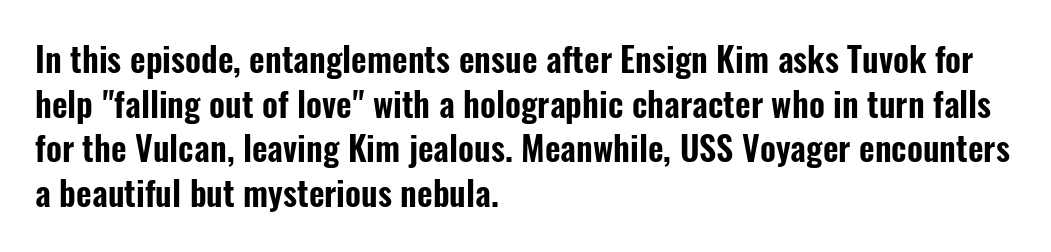
Q: Is the text italic (slanted)? A: No, it is upright.
Q: Is the typeface a serif or a sans-serif typeface? A: Sans-serif.
Q: Is the text underlined? A: No.
Q: How is the paragraph aligned? A: Left-aligned.
Q: Is the spacing between letters normal or unusually wide? A: Normal.
Q: Is the spacing between lines tight, normal or loose? A: Normal.
Q: Width (condensed, normal, or wide)? A: Condensed.
Q: Stroke contrast? A: Low.
Q: x-height? A: Medium.
Q: Monospaced? A: No.
